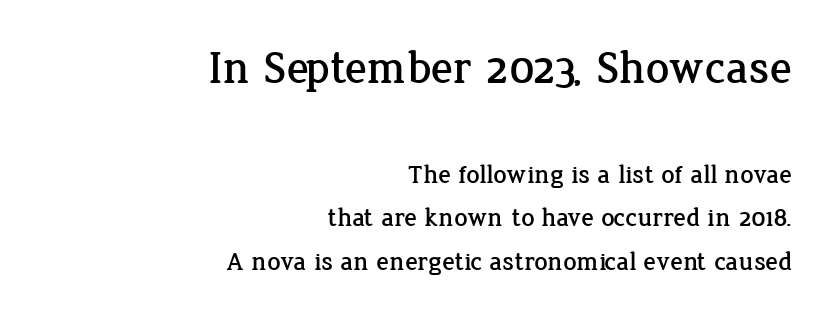
The image shows 46 px serif type, upright; set right-aligned, normal line spacing (1.69x), normal letter spacing, not underlined; the first (top) block is 1.77x larger; low stroke contrast and a medium x-height.
